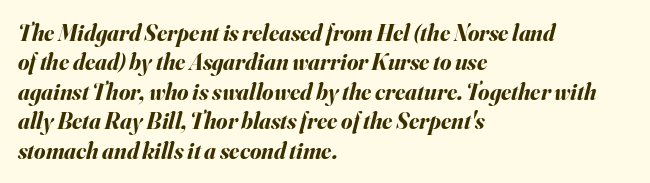
Its strokes are broad and dark, the hallmark of bold type. The face used here has a pronounced slope to its letters. Interline gaps are of average width in this sample. Observe the ordinary spacing: letters are neighbours, not strangers. Is the block centered? No — it sits flush against the left margin. Decoration check: the copy has no underline.
